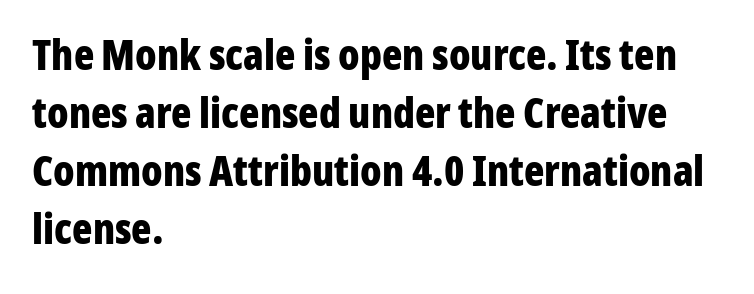
The image shows 42 px bold, condensed sans-serif type, upright; set left-aligned, normal line spacing (1.38x), normal letter spacing, not underlined; low stroke contrast and a medium x-height.
